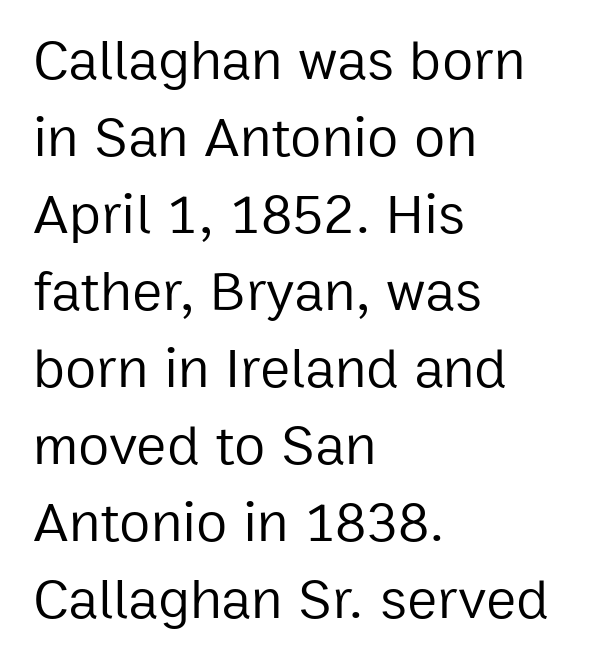
The image shows 57 px regular-weight sans-serif type, upright; set left-aligned, normal line spacing (1.35x), normal letter spacing, not underlined; low stroke contrast and a medium x-height.
